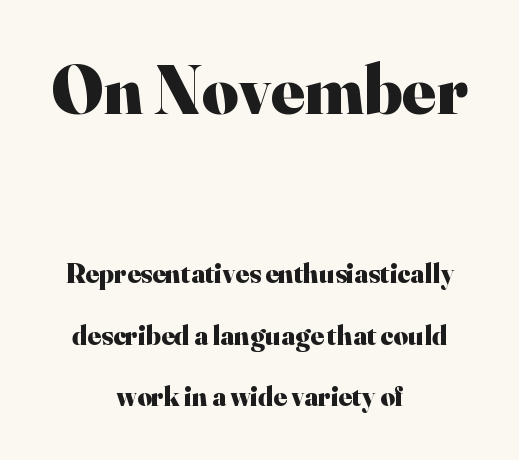
The image shows 70 px heavy serif type, upright; set centered, loose line spacing (2.2x), normal letter spacing, not underlined; the first (top) block is 2.5x larger; high stroke contrast and a small x-height.
